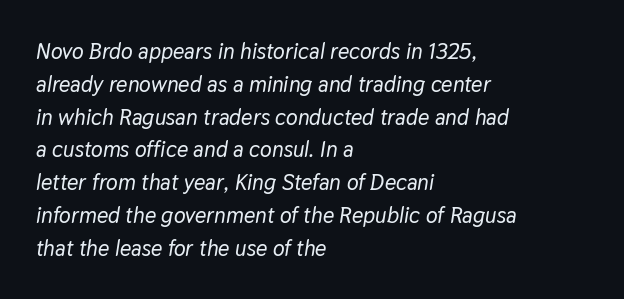
{"italic": "yes", "lean": "right", "slant_degrees": 9, "underline": "no", "align": "left", "line_spacing": "normal", "line_spacing_ratio": 1.49, "letter_spacing": "normal", "letter_spacing_em": 0.0, "glyph_px": 22}
